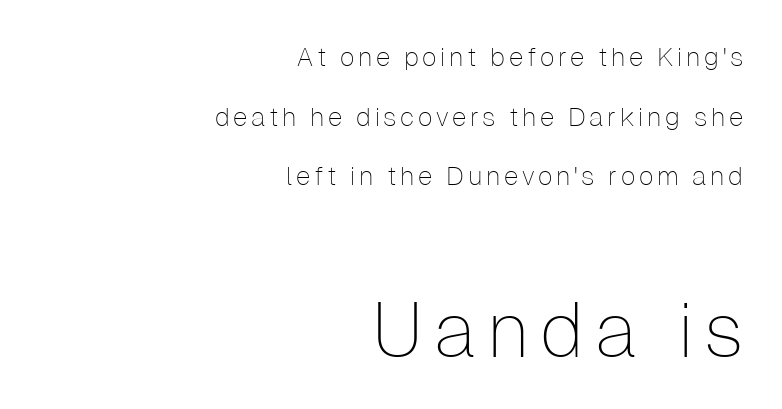
The image shows 77 px thin sans-serif type, upright; set right-aligned, loose line spacing (2.29x), not underlined; the second (bottom) block is 2.96x larger; low stroke contrast and a medium x-height.
